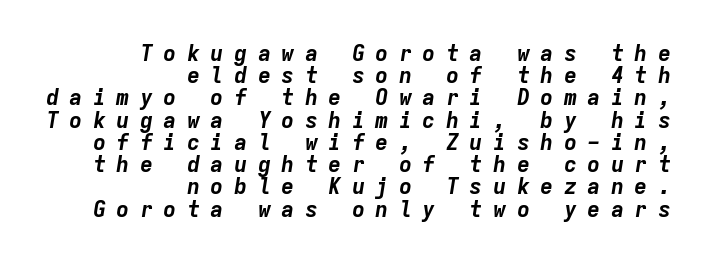
The passage shown is not underscored anywhere. The compositor pushed each line to the right boundary. The gaps between neighbouring characters are conspicuously large. The rendering uses a small line-height, squeezing the rows. These lines carry a lot of weight — the face is fully bold. The text carries the slant typical of an italic or oblique font.
